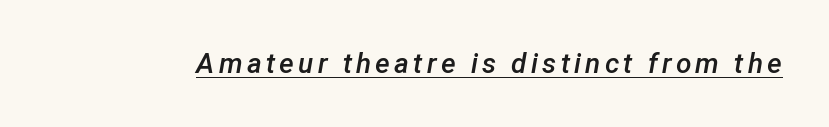
This is underlined copy, the kind a proofreader might mark for attention. Does the lettering tilt? It does — this is italic. The rendering uses natural spacing where letterforms have individual widths. Is the type bold? Partly — it's a semibold, heavier than regular but not fully bold.
